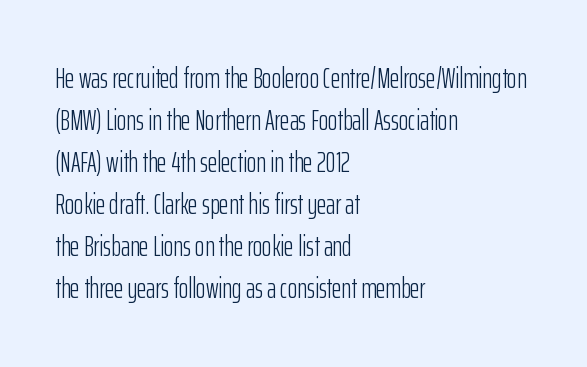
Q: Is the text bold? A: No.
Q: Is the text italic (slanted)? A: No, it is upright.
Q: Is the typeface a serif or a sans-serif typeface? A: Sans-serif.
Q: Is the text underlined? A: No.
Q: How is the paragraph aligned? A: Left-aligned.
Q: Is the spacing between letters normal or unusually wide? A: Normal.
Q: Is the spacing between lines tight, normal or loose? A: Normal.
Q: Width (condensed, normal, or wide)? A: Condensed.
Q: Stroke contrast? A: Low.
Q: x-height? A: Medium.
Q: Monospaced? A: No.
